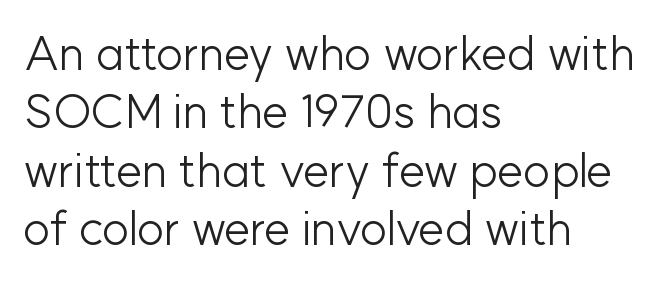
One-word summary of the alignment: left. Is the type heavy? It reads as light-to-regular instead. Ascenders rise straight up at ninety degrees. The zone under the glyphs is completely vacant.
